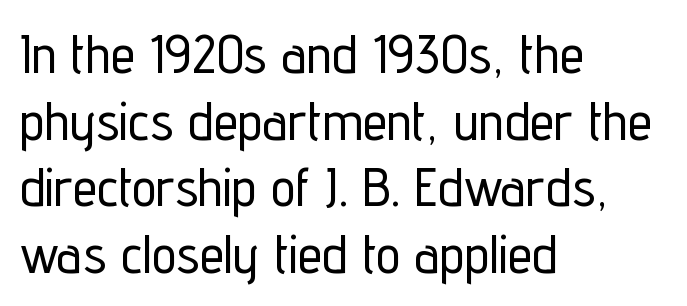
Q: Is the text italic (slanted)? A: No, it is upright.
Q: Is the typeface a serif or a sans-serif typeface? A: Sans-serif.
Q: Is the text underlined? A: No.
Q: How is the paragraph aligned? A: Left-aligned.
Q: Is the spacing between letters normal or unusually wide? A: Normal.
Q: Width (condensed, normal, or wide)? A: Condensed.
Q: Stroke contrast? A: Low.
Q: x-height? A: Medium.
Q: Monospaced? A: No.
